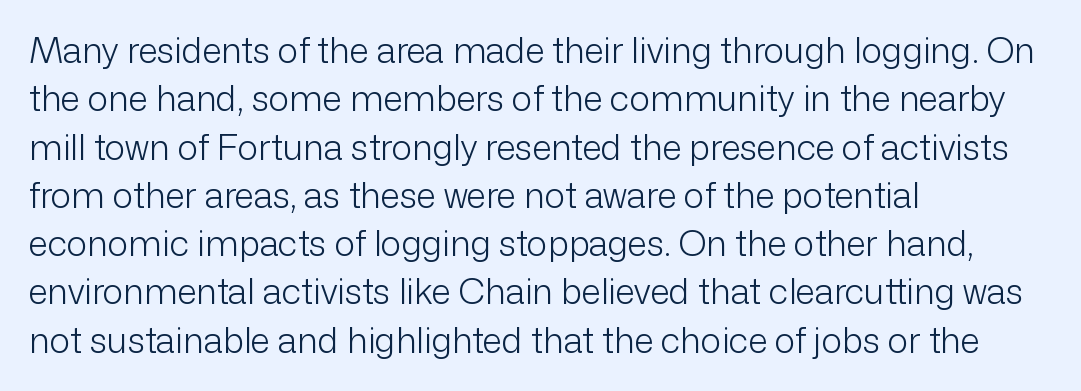
It's the straight-up-and-down kind of type. This sample has the flowing, uneven cadence of proportional lettering. The weight would be labelled regular, book, light, or lighter still. Nobody touched the tracking dial on this one.
